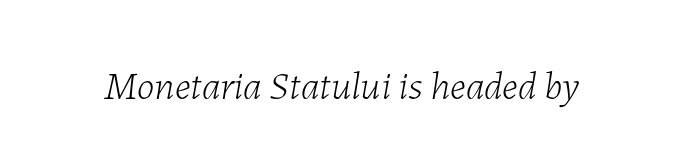
The image shows 40 px light type, italic (leaning right); set normal letter spacing, not underlined; low stroke contrast and a medium x-height.
